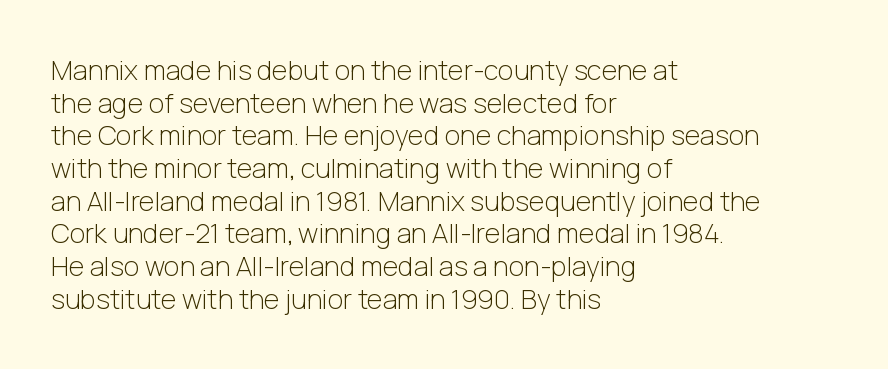
Q: Is the text bold? A: No.
Q: Is the text italic (slanted)? A: No, it is upright.
Q: Is the text underlined? A: No.
Q: How is the paragraph aligned? A: Left-aligned.
Q: Is the spacing between letters normal or unusually wide? A: Normal.
